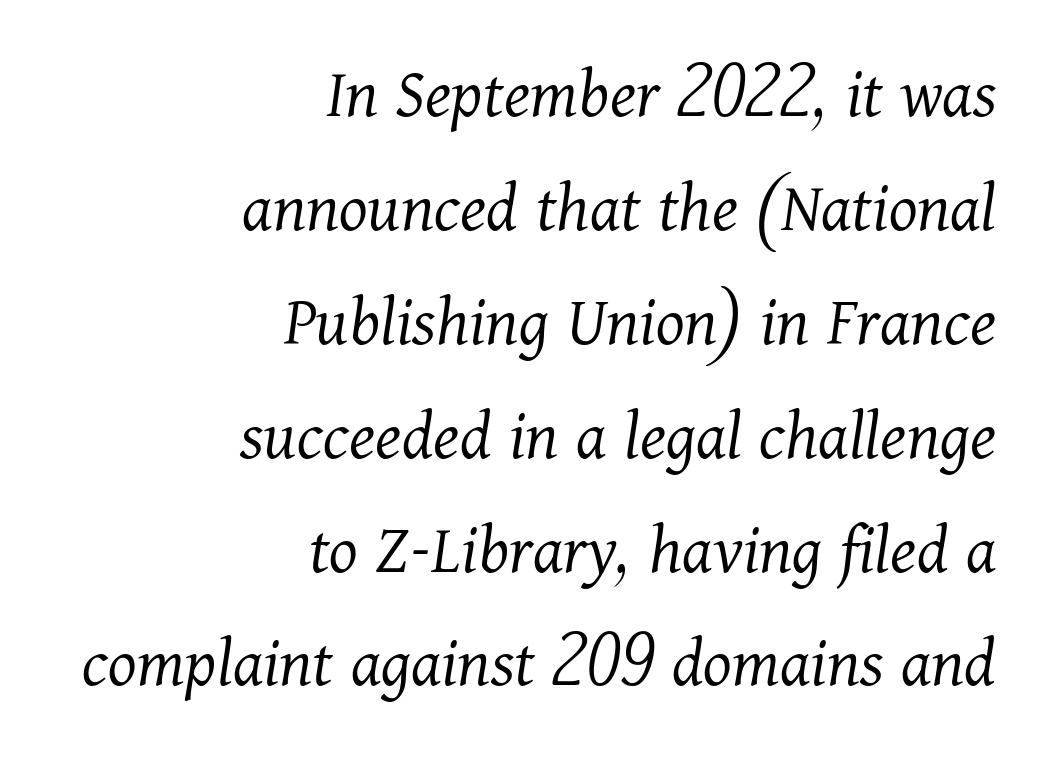
A typesetter would call this zero additional tracking. To sum up the face: it has serifs. If you drew a ruler down the right edge, every line would touch it. The leading is moderate, giving the passage an even texture. The letterforms sit at book weight or below. Spacing verdict: proportional, widths tailored to each character.
